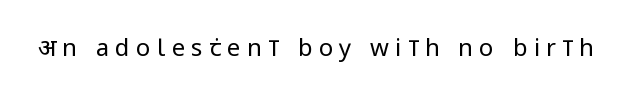
The image shows 24 px text type, upright; set unusually wide letter spacing (+0.26 em), not underlined.
